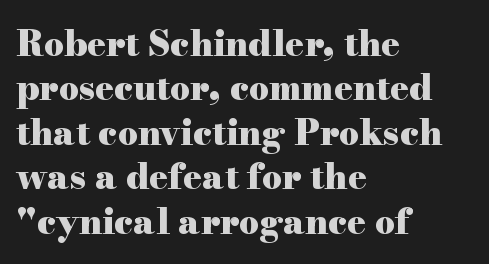
The image shows 35 px heavy, wide serif type, upright; set left-aligned, normal line spacing (1.27x), normal letter spacing, not underlined; high stroke contrast and a small x-height.
